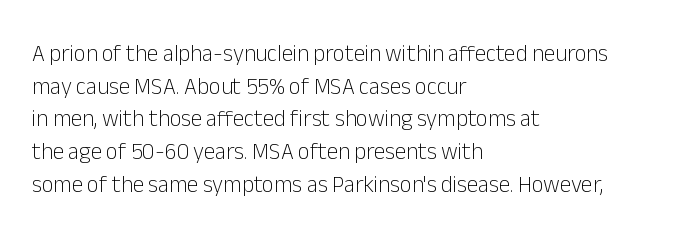
The image shows 23 px text type, upright; set left-aligned, normal line spacing (1.42x), normal letter spacing, not underlined.
